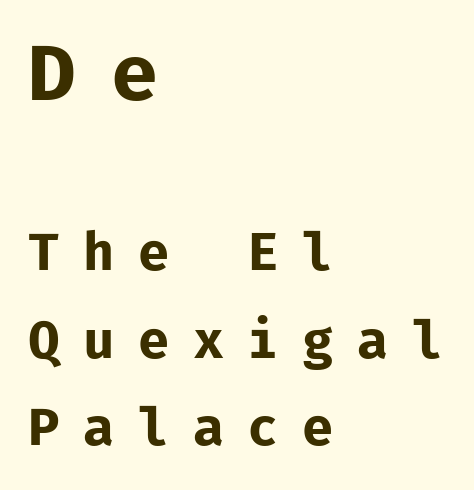
{"serif": "no", "italic": "no", "bold": "yes", "weight": "bold", "width": "normal", "stroke_contrast": "low", "x_height": "medium", "monospaced": "yes", "underline": "no", "align": "left", "line_spacing_ratio": 1.72, "letter_spacing": "wide", "letter_spacing_em": 0.46, "larger_block": "first", "size_ratio": 1.51, "glyph_px": 77}
